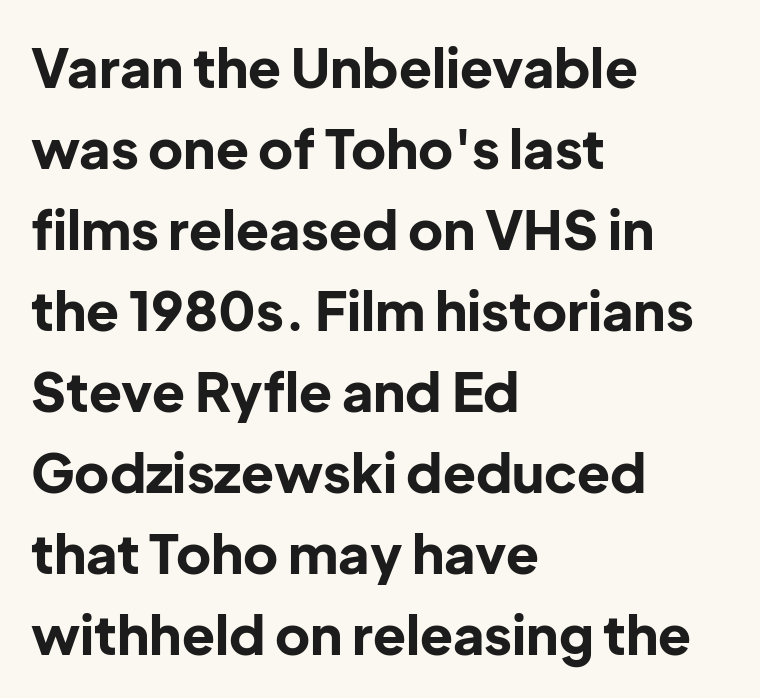
A sans-serif font was chosen for this passage. Does the leading feel generous? No, just average. A student would call this left alignment; a typographer would say flush left, rag right. Heavy-handed strokes throughout: this text is bold. Varying glyph widths throughout — classic text-font behaviour.
